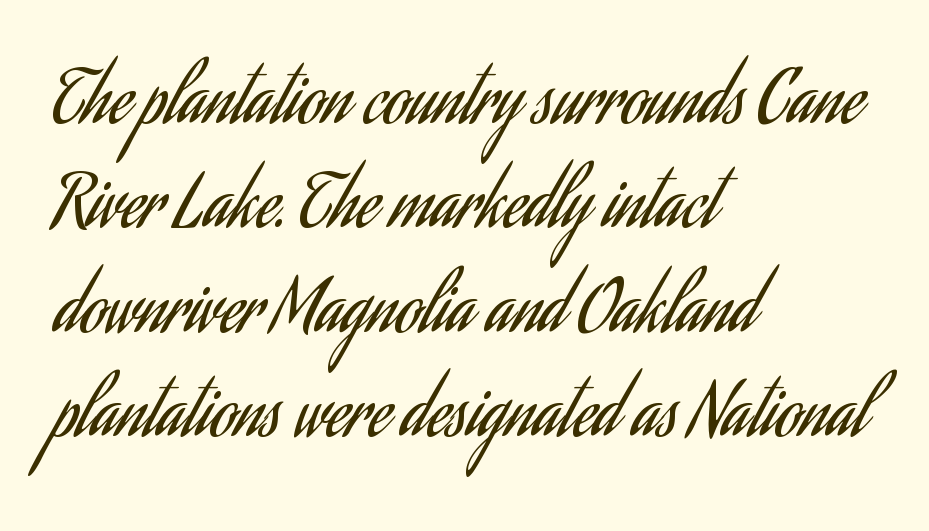
Q: Is the text bold? A: No.
Q: Is the text italic (slanted)? A: Yes.
Q: Is the typeface a serif or a sans-serif typeface? A: Sans-serif.
Q: Is the text underlined? A: No.
Q: How is the paragraph aligned? A: Left-aligned.
Q: Is the spacing between letters normal or unusually wide? A: Normal.
Q: Is the spacing between lines tight, normal or loose? A: Normal.
Q: Width (condensed, normal, or wide)? A: Condensed.
Q: Stroke contrast? A: Low.
Q: x-height? A: Small.
Q: Monospaced? A: No.
